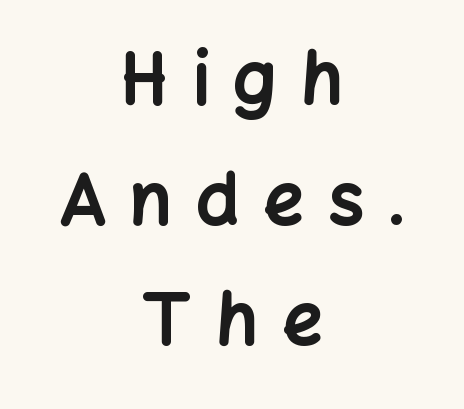
The image shows 71 px bold sans-serif type, upright; set centered, normal line spacing (1.7x), unusually wide letter spacing (+0.34 em), not underlined; low stroke contrast and a medium x-height.
